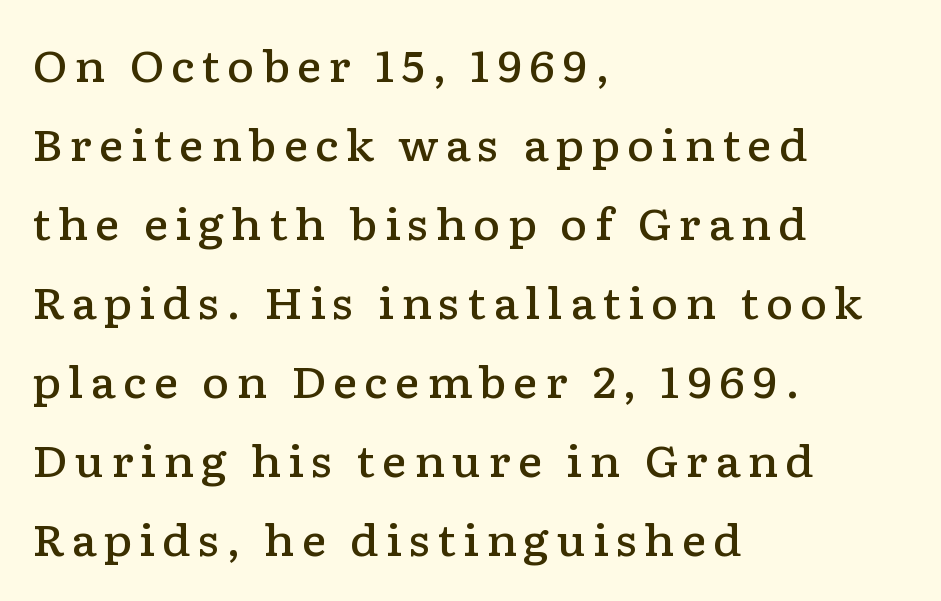
Q: Is the text bold? A: Semi-bold.
Q: Is the text italic (slanted)? A: No, it is upright.
Q: Is the typeface a serif or a sans-serif typeface? A: Serif.
Q: Is the text underlined? A: No.
Q: How is the paragraph aligned? A: Left-aligned.
Q: Width (condensed, normal, or wide)? A: Wide.
Q: Stroke contrast? A: Low.
Q: x-height? A: Medium.
Q: Monospaced? A: No.
